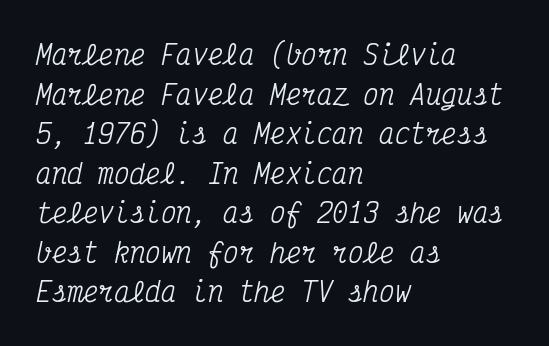
Q: Is the text italic (slanted)? A: Yes, it leans right by about 12 degrees.
Q: Is the text underlined? A: No.
Q: How is the paragraph aligned? A: Left-aligned.
Q: Is the spacing between letters normal or unusually wide? A: Normal.
Q: Is the spacing between lines tight, normal or loose? A: Normal.
